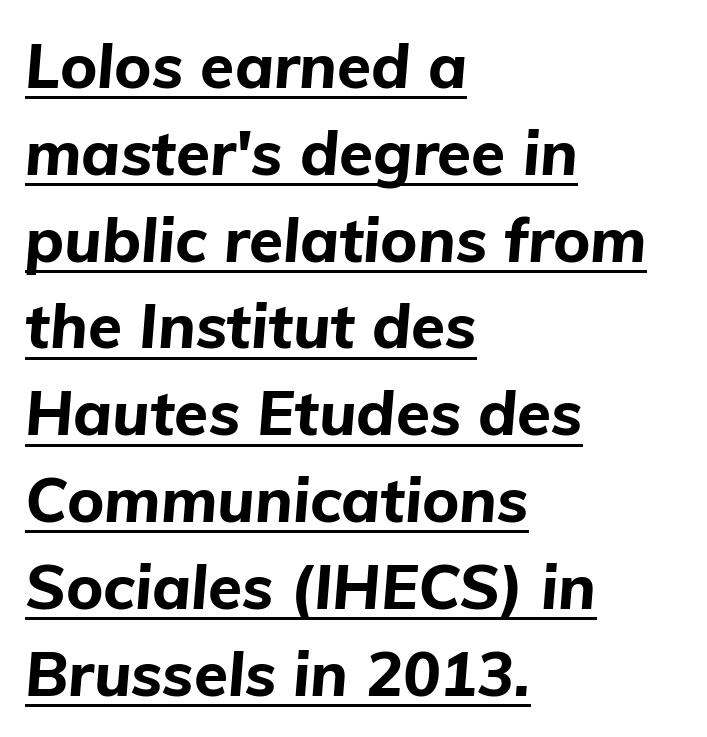
Caption: standard tracking, unaltered. This is oblique type, the kind used for emphasis or titles. Compared with typical paragraphs, the rows here are spaced about the same. The rendering uses natural spacing where letterforms have individual widths.
